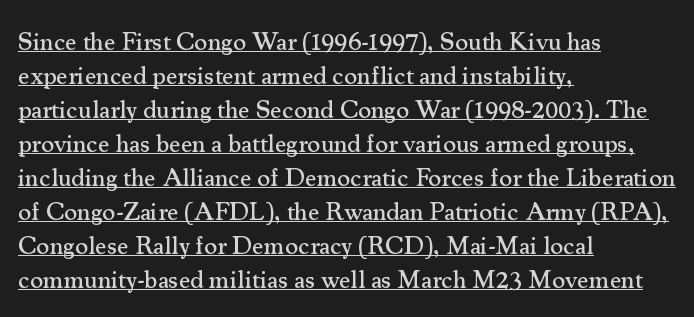
The lines sit at an ordinary, default distance from one another. The typesetter has applied underlining to the passage shown. This sample uses an upright cut, with every glyph sitting square on the baseline. Casual observation: everything's shoved over to the left. The letterforms sit shoulder to shoulder at normal distance.
